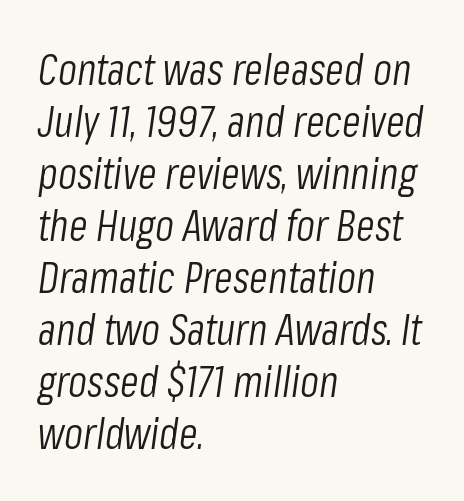
Here the designer chose a conventional face with non-uniform glyph widths. Honestly, there is no underline to notice here at all. The typesetting does not lean heavy: it is not bold. The passage shown leans; its letterforms are oblique. A typesetter would call this zero additional tracking.
